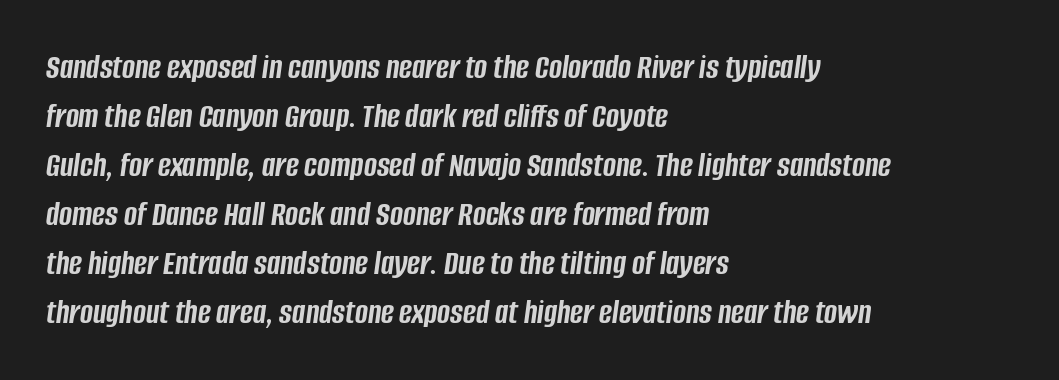
The image shows 35 px semibold, condensed type, italic (leaning right); set left-aligned, normal line spacing (1.4x), normal letter spacing, not underlined; low stroke contrast and a large x-height.
